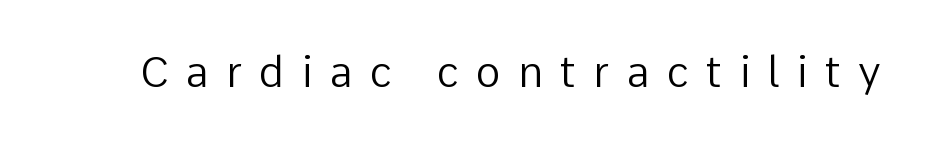
The image shows 42 px regular-weight sans-serif type, upright; set unusually wide letter spacing (+0.41 em), not underlined; low stroke contrast and a medium x-height.
